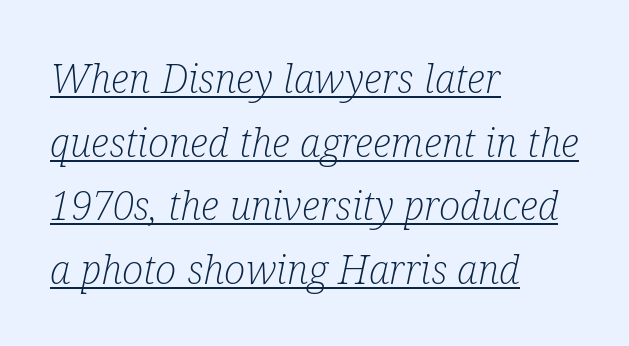
The image shows 40 px light, condensed serif type, italic (leaning right); set left-aligned, normal line spacing (1.59x), normal letter spacing, underlined; low stroke contrast and a medium x-height.
